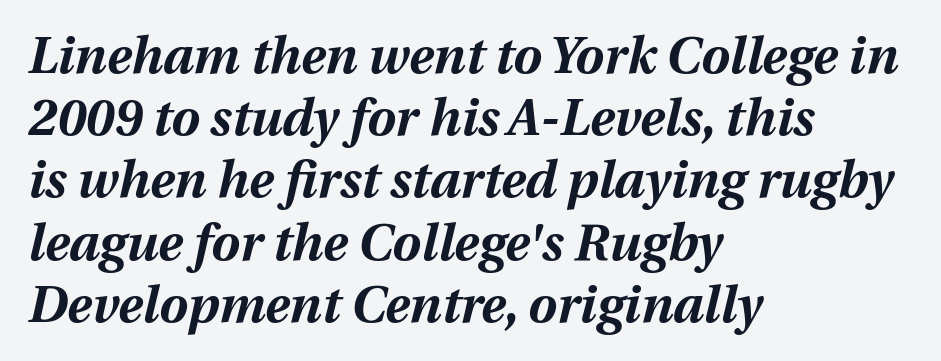
The image shows 51 px bold type, italic (leaning right); set left-aligned, line spacing 1.22x, normal letter spacing, not underlined; medium stroke contrast and a medium x-height.
